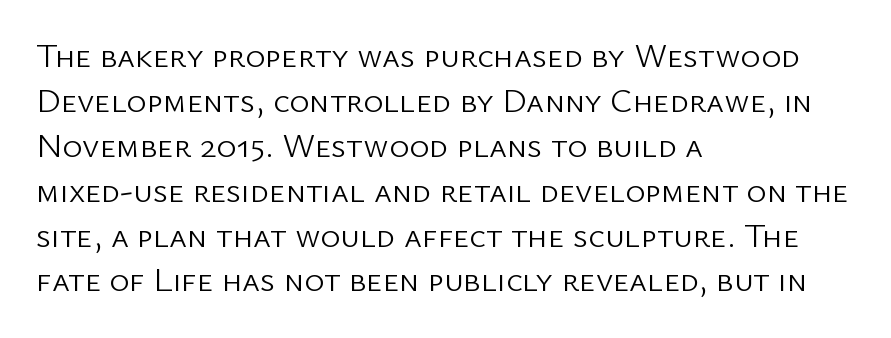
Q: Is the text bold? A: No.
Q: Is the text italic (slanted)? A: No, it is upright.
Q: Is the typeface a serif or a sans-serif typeface? A: Sans-serif.
Q: Is the text underlined? A: No.
Q: How is the paragraph aligned? A: Left-aligned.
Q: Is the spacing between letters normal or unusually wide? A: Normal.
Q: Is the spacing between lines tight, normal or loose? A: Normal.
Q: Width (condensed, normal, or wide)? A: Normal.
Q: Stroke contrast? A: Low.
Q: x-height? A: Medium.
Q: Monospaced? A: No.
